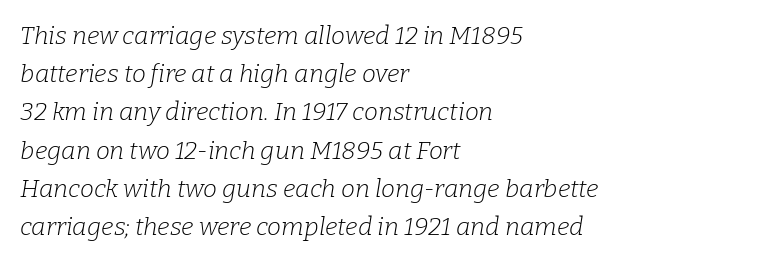
Caption: multi-line text, flush left, ragged right. Compared with typical body copy, the letter spacing here is the same. The font sits on the lighter half of the weight spectrum, regular included. The block of text has a typical density, with ordinary space between rows.
